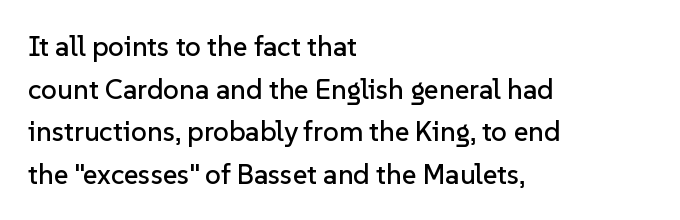
The image shows 28 px sans-serif type, upright; set left-aligned, normal line spacing (1.52x), normal letter spacing, not underlined; low stroke contrast and a medium x-height.
